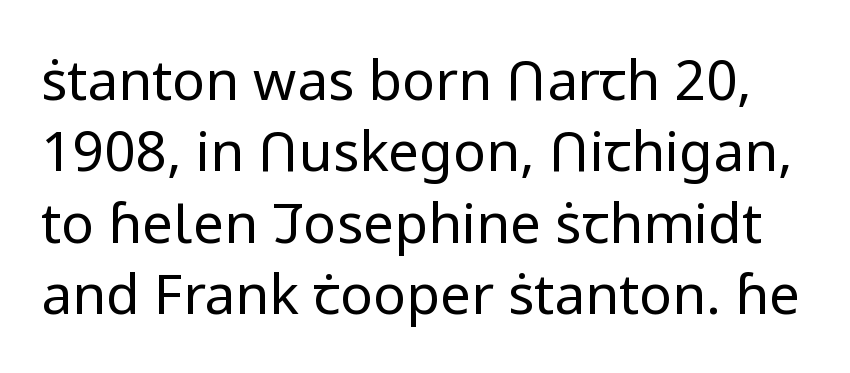
The passage shown stacks its lines at a standard gap. Font category for this specimen: sans-serif. No chunkiness to these letters — they're not bold. The type sits square on the baseline with zero lean.
